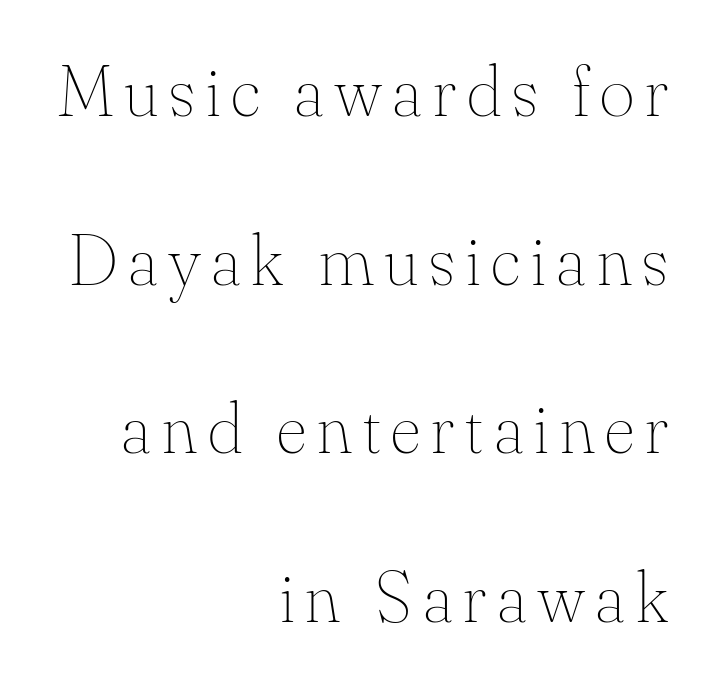
Note the varied advance widths — an 'i' is clearly narrower than an 'm'. No word sits above an underline. Rows of type keep a wide berth in the vertical direction. The typesetting does not lean heavy: it is not bold.
